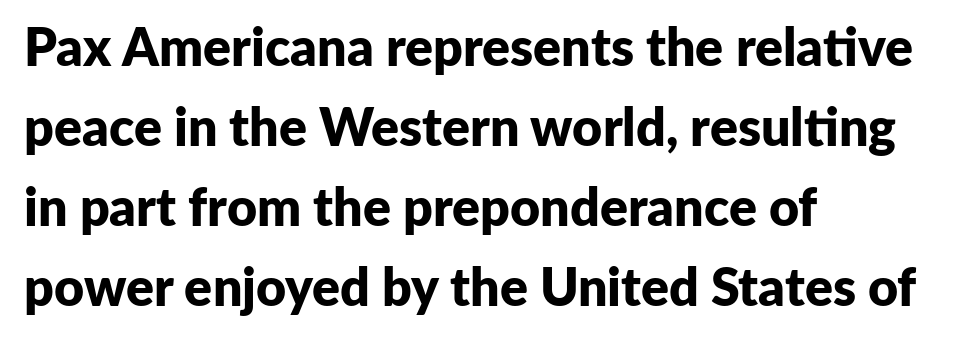
{"serif": "no", "italic": "no", "bold": "yes", "weight": "bold", "width": "normal", "stroke_contrast": "low", "x_height": "medium", "monospaced": "no", "underline": "no", "align": "left", "line_spacing": "normal", "line_spacing_ratio": 1.54, "letter_spacing": "normal", "letter_spacing_em": 0.0, "glyph_px": 52}
